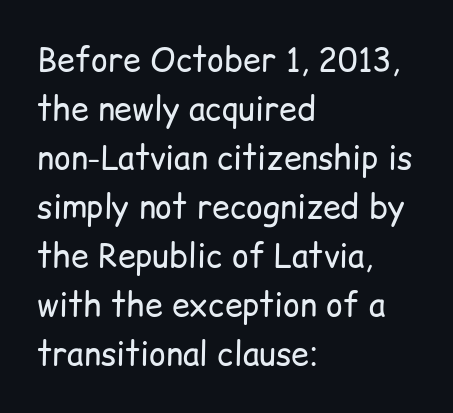
Think of a printed novel: that variable character pitch is what you see here. The specimen omits any rule beneath the text block's lines. What's the leading like? Ordinary, nothing unusual. A typesetter would call this zero additional tracking.
